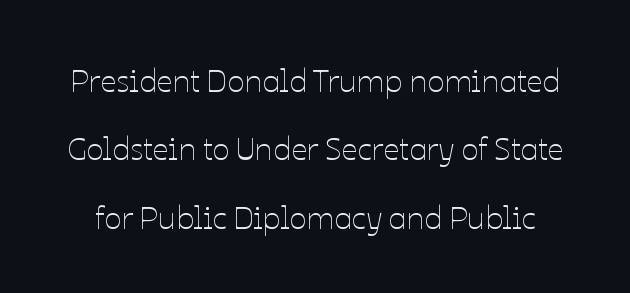
{"italic": "no", "bold": "no", "weight": "thin", "width": "normal", "stroke_contrast": "low", "x_height": "medium", "monospaced": "no", "underline": "no", "line_spacing": "loose", "line_spacing_ratio": 2.14, "letter_spacing": "normal", "letter_spacing_em": 0.0, "glyph_px": 32}
